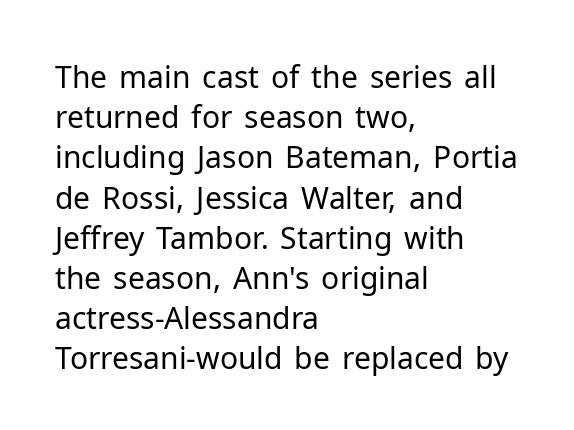
{"serif": "no", "italic": "no", "bold": "no", "weight": "regular", "width": "normal", "stroke_contrast": "low", "x_height": "medium", "monospaced": "no", "underline": "no", "align": "left", "line_spacing": "normal", "line_spacing_ratio": 1.34, "letter_spacing": "normal", "letter_spacing_em": 0.0, "glyph_px": 30}
